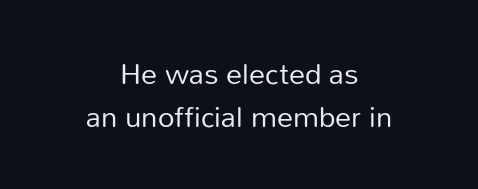
Q: Is the text bold? A: No.
Q: Is the text italic (slanted)? A: No, it is upright.
Q: Is the typeface a serif or a sans-serif typeface? A: Sans-serif.
Q: Is the text underlined? A: No.
Q: How is the paragraph aligned? A: Centered.
Q: Is the spacing between letters normal or unusually wide? A: Normal.
Q: Is the spacing between lines tight, normal or loose? A: Normal.
Q: Width (condensed, normal, or wide)? A: Normal.
Q: Stroke contrast? A: Low.
Q: x-height? A: Medium.
Q: Monospaced? A: No.
